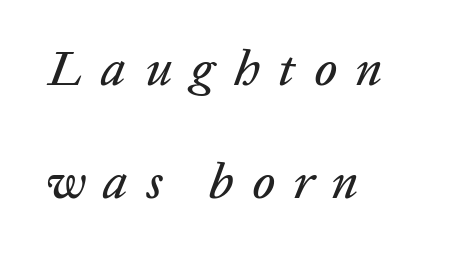
{"italic": "yes", "lean": "right", "slant_degrees": 20, "width": "normal", "stroke_contrast": "low", "x_height": "medium", "monospaced": "no", "underline": "no", "align": "left", "line_spacing": "loose", "line_spacing_ratio": 2.26, "letter_spacing": "wide", "letter_spacing_em": 0.37, "glyph_px": 50}
